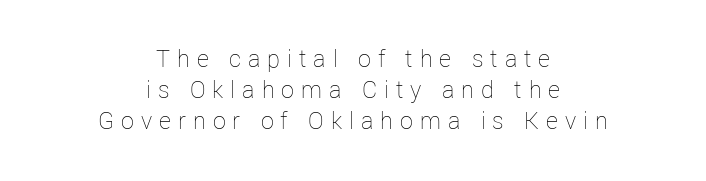
The image shows 26 px text type, upright; set centered, line spacing 1.19x, unusually wide letter spacing (+0.27 em), not underlined.
